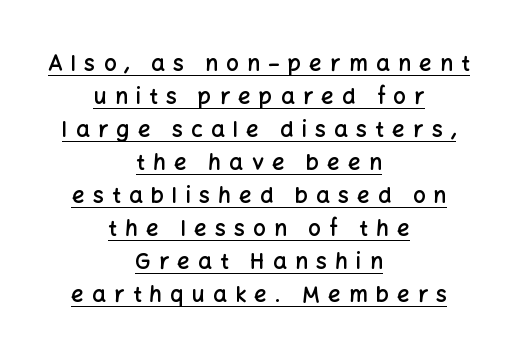
{"italic": "no", "bold": "semi", "underline": "yes", "align": "center", "line_spacing": "normal", "line_spacing_ratio": 1.5, "letter_spacing": "wide", "letter_spacing_em": 0.37, "glyph_px": 22}
